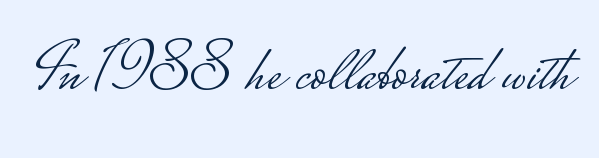
The image shows 65 px light, wide sans-serif type; set normal letter spacing, not underlined; low stroke contrast.
